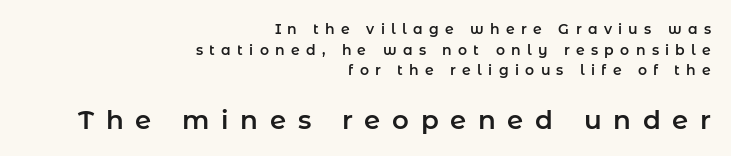
{"italic": "no", "underline": "no", "align": "right", "line_spacing": "normal", "line_spacing_ratio": 1.47, "letter_spacing": "wide", "letter_spacing_em": 0.45, "larger_block": "second", "size_ratio": 1.86, "glyph_px": 26}
